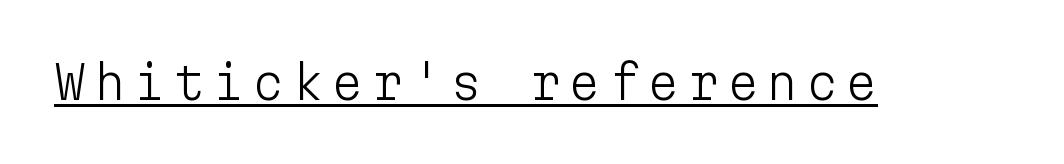
Students, observe the line beneath the letters — that is underlining. The face used here is monospaced, like something from a code editor. You can tell it's not italic because the verticals are truly vertical. Serif or sans? Sans — the stroke terminals are bare.
